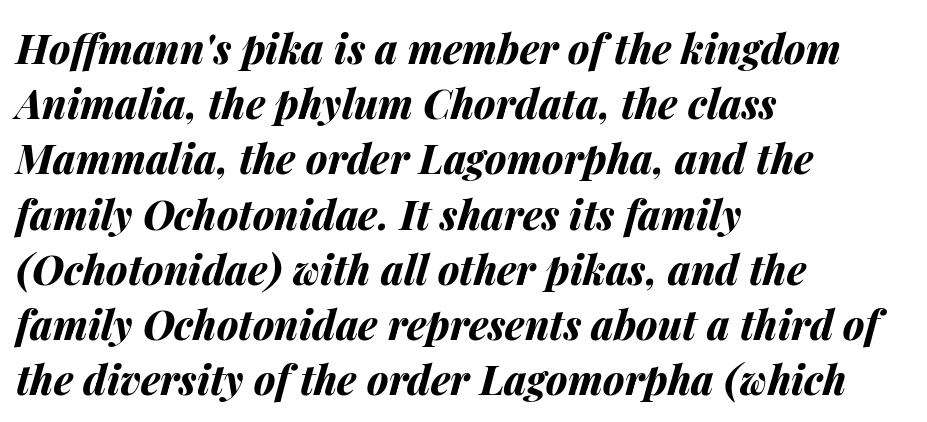
Typeset ragged right — the left edge is the straight one. The rendering uses a bold face; every stroke is thick and dark. Short note: letters normally spaced. Vertical spacing — default. The space beneath each line is pristine and unruled.
